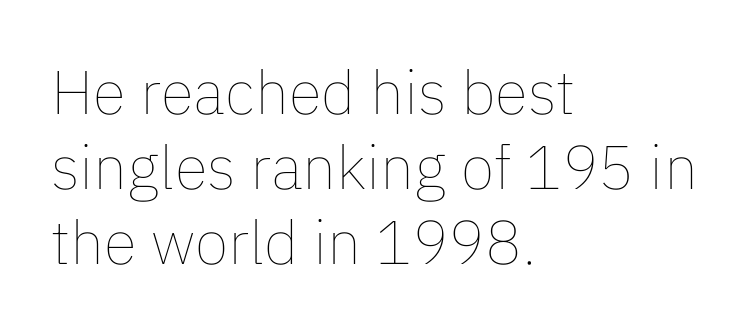
Q: Is the text bold? A: No.
Q: Is the text italic (slanted)? A: No, it is upright.
Q: Is the text underlined? A: No.
Q: How is the paragraph aligned? A: Left-aligned.
Q: Is the spacing between letters normal or unusually wide? A: Normal.
Q: Width (condensed, normal, or wide)? A: Normal.
Q: Stroke contrast? A: Low.
Q: x-height? A: Medium.
Q: Monospaced? A: No.
